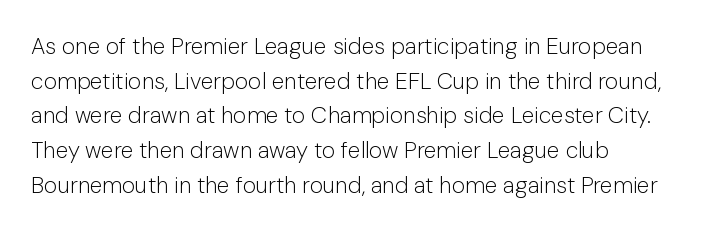
Q: Is the text bold? A: No.
Q: Is the text italic (slanted)? A: No, it is upright.
Q: Is the text underlined? A: No.
Q: How is the paragraph aligned? A: Left-aligned.
Q: Is the spacing between letters normal or unusually wide? A: Normal.
Q: Is the spacing between lines tight, normal or loose? A: Normal.
